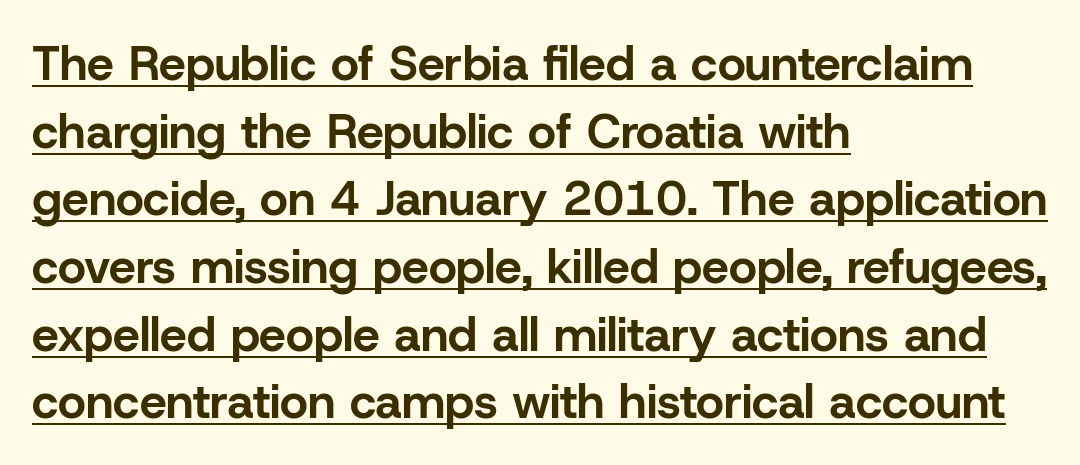
Q: Is the text bold? A: Yes.
Q: Is the text italic (slanted)? A: No, it is upright.
Q: Is the typeface a serif or a sans-serif typeface? A: Sans-serif.
Q: Is the text underlined? A: Yes.
Q: How is the paragraph aligned? A: Left-aligned.
Q: Is the spacing between letters normal or unusually wide? A: Normal.
Q: Is the spacing between lines tight, normal or loose? A: Normal.
Q: Width (condensed, normal, or wide)? A: Normal.
Q: Stroke contrast? A: Low.
Q: x-height? A: Medium.
Q: Monospaced? A: No.
